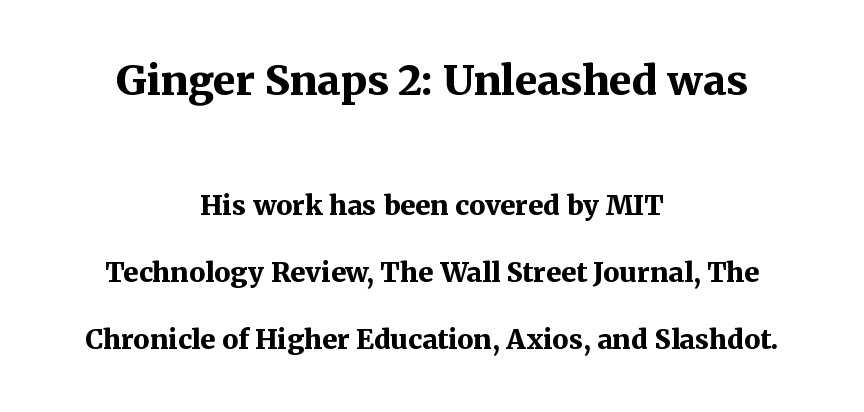
The image shows 41 px bold serif type, upright; set centered, loose line spacing (2.48x), normal letter spacing, not underlined; the first (top) block is 1.52x larger; medium stroke contrast and a medium x-height.
